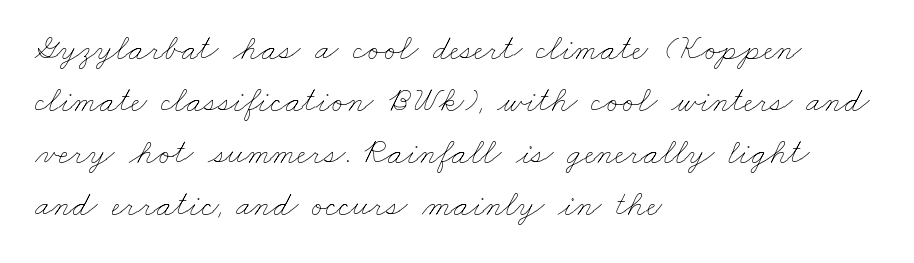
{"bold": "no", "weight": "thin", "width": "wide", "stroke_contrast": "low", "x_height": "small", "monospaced": "no", "underline": "no", "align": "left", "line_spacing": "normal", "line_spacing_ratio": 1.49, "letter_spacing": "normal", "letter_spacing_em": 0.0, "glyph_px": 35}
